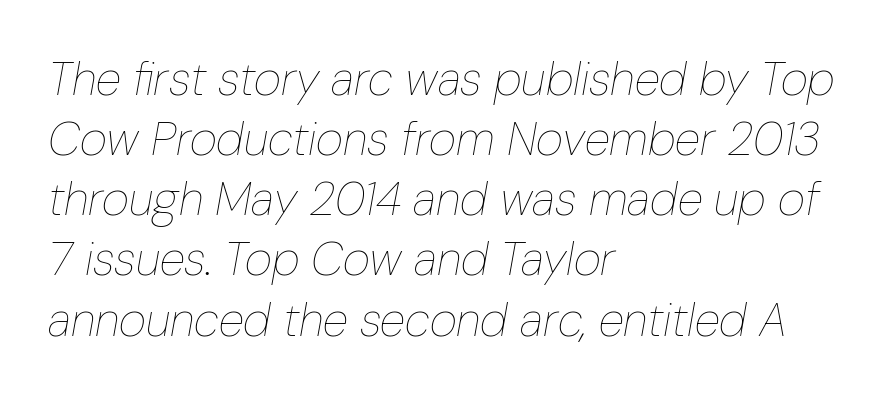
{"italic": "yes", "lean": "right", "slant_degrees": 10, "bold": "no", "weight": "thin", "width": "condensed", "stroke_contrast": "low", "x_height": "medium", "monospaced": "no", "underline": "no", "align": "left", "line_spacing": "normal", "line_spacing_ratio": 1.28, "letter_spacing": "normal", "letter_spacing_em": 0.0, "glyph_px": 47}
